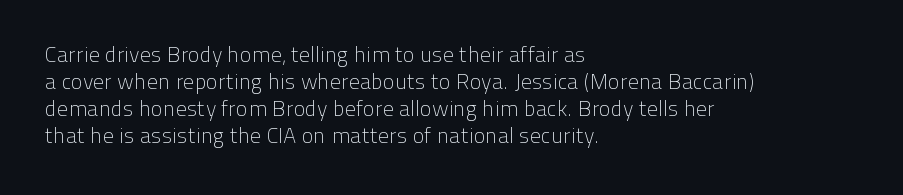
{"italic": "no", "bold": "no", "underline": "no", "align": "left", "line_spacing_ratio": 1.23, "letter_spacing": "normal", "letter_spacing_em": 0.0, "glyph_px": 22}
